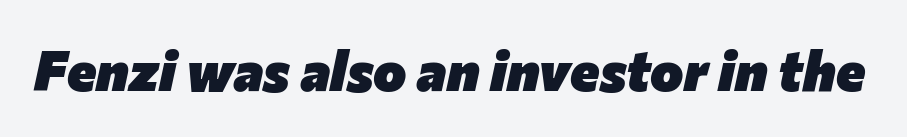
The image shows 56 px heavy type, italic (leaning right); set normal letter spacing, not underlined; low stroke contrast and a medium x-height.
